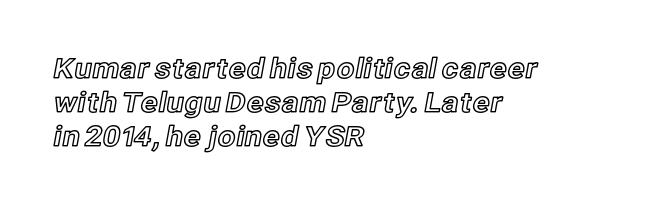
The image shows 28 px text type; set left-aligned, line spacing 1.22x, normal letter spacing, not underlined; a medium x-height.
